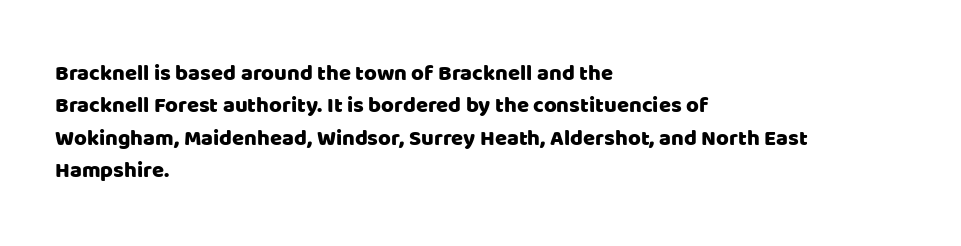
Q: Is the text italic (slanted)? A: No, it is upright.
Q: Is the text underlined? A: No.
Q: How is the paragraph aligned? A: Left-aligned.
Q: Is the spacing between letters normal or unusually wide? A: Normal.
Q: Is the spacing between lines tight, normal or loose? A: Normal.
